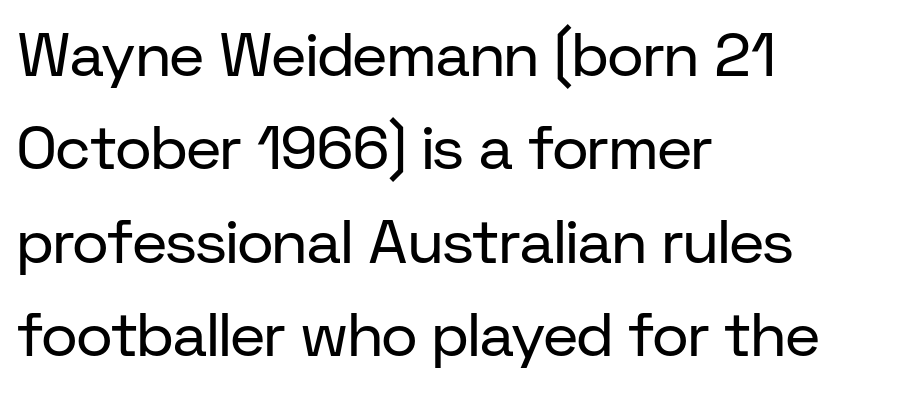
Q: Is the text bold? A: No.
Q: Is the text italic (slanted)? A: No, it is upright.
Q: Is the typeface a serif or a sans-serif typeface? A: Sans-serif.
Q: Is the text underlined? A: No.
Q: How is the paragraph aligned? A: Left-aligned.
Q: Is the spacing between letters normal or unusually wide? A: Normal.
Q: Is the spacing between lines tight, normal or loose? A: Normal.
Q: Width (condensed, normal, or wide)? A: Normal.
Q: Stroke contrast? A: Low.
Q: x-height? A: Medium.
Q: Monospaced? A: No.
